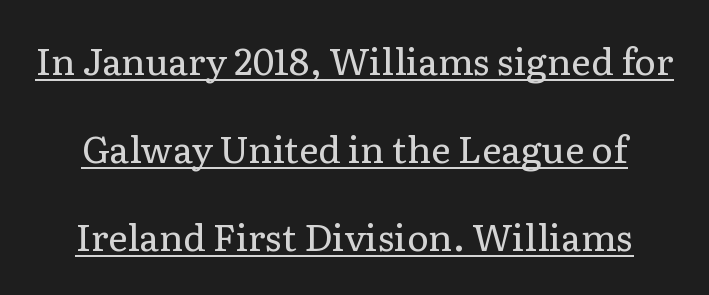
{"serif": "yes", "italic": "no", "bold": "no", "weight": "regular", "width": "normal", "stroke_contrast": "low", "x_height": "medium", "monospaced": "no", "underline": "yes", "line_spacing": "loose", "line_spacing_ratio": 2.38, "letter_spacing": "normal", "letter_spacing_em": 0.0, "glyph_px": 37}
